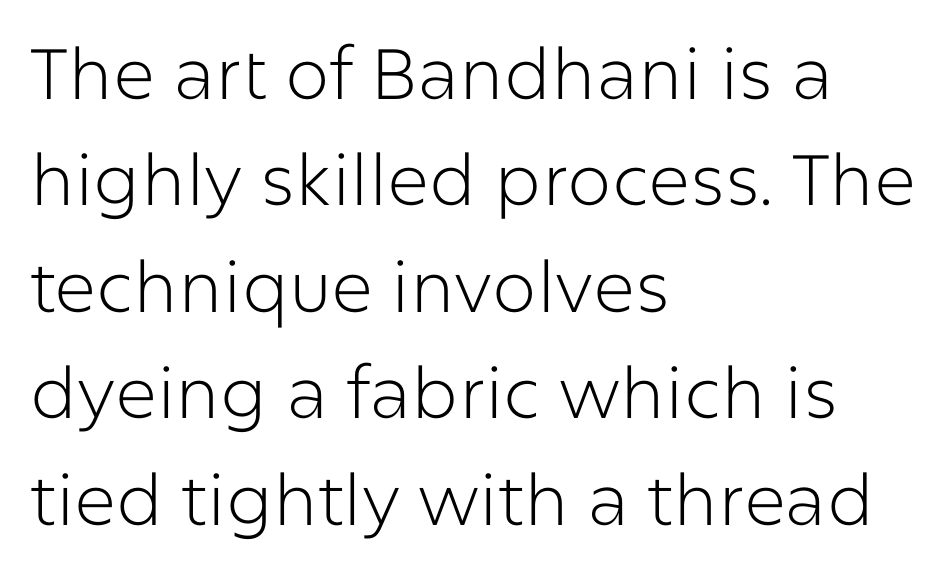
The image shows 71 px light sans-serif type, upright; set left-aligned, normal line spacing (1.5x), normal letter spacing, not underlined; low stroke contrast and a medium x-height.
